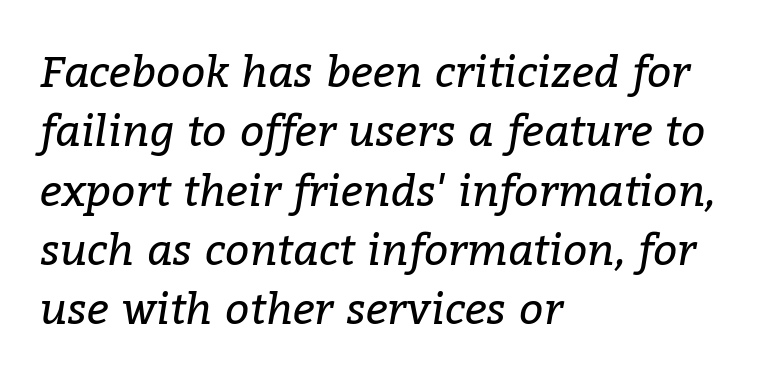
The image shows 43 px regular-weight serif type, italic (leaning right); set left-aligned, normal line spacing (1.38x), normal letter spacing, not underlined; low stroke contrast and a medium x-height.
